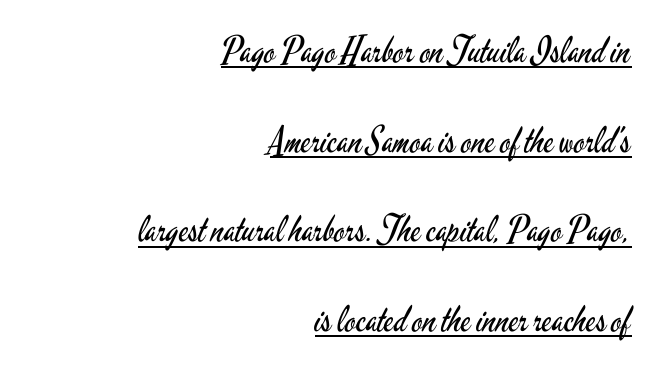
Q: Is the text bold? A: No.
Q: Is the text italic (slanted)? A: Yes.
Q: Is the typeface a serif or a sans-serif typeface? A: Sans-serif.
Q: Is the text underlined? A: Yes.
Q: How is the paragraph aligned? A: Right-aligned.
Q: Is the spacing between letters normal or unusually wide? A: Normal.
Q: Is the spacing between lines tight, normal or loose? A: Loose.
Q: Width (condensed, normal, or wide)? A: Condensed.
Q: Stroke contrast? A: Low.
Q: x-height? A: Small.
Q: Monospaced? A: No.
